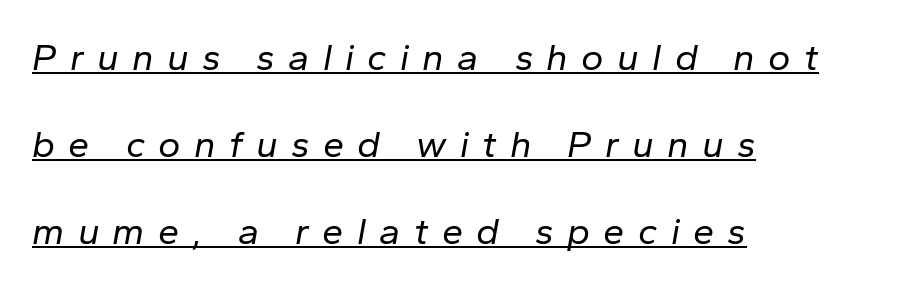
The image shows 38 px regular-weight type, italic (leaning right); set left-aligned, loose line spacing (2.29x), unusually wide letter spacing (+0.35 em), underlined; low stroke contrast and a medium x-height.
